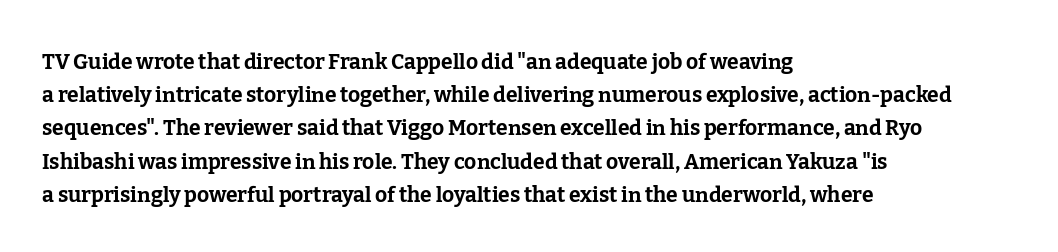
The image shows 21 px bold type, upright; set left-aligned, normal line spacing (1.58x), normal letter spacing, not underlined.
